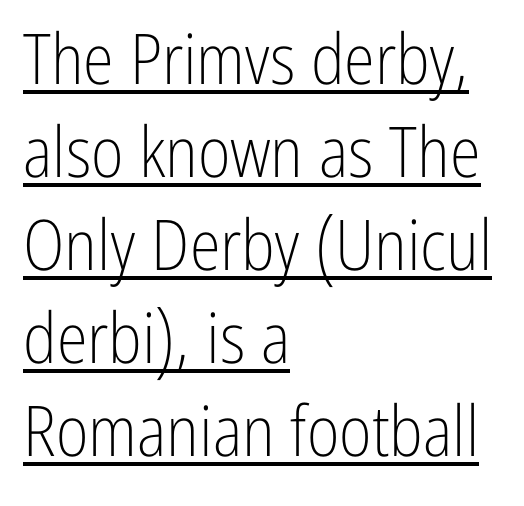
The image shows 70 px light, condensed sans-serif type, upright; set left-aligned, normal line spacing (1.33x), normal letter spacing, underlined; low stroke contrast and a medium x-height.
